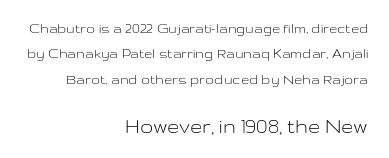
Q: Is the text bold? A: No.
Q: Is the text italic (slanted)? A: No, it is upright.
Q: Is the text underlined? A: No.
Q: How is the paragraph aligned? A: Right-aligned.
Q: Is the spacing between letters normal or unusually wide? A: Normal.
Q: Is the spacing between lines tight, normal or loose? A: Normal.
Q: Which block of text is set in a larger size, the first (top) or the second (bottom)? A: The second (bottom) one.
